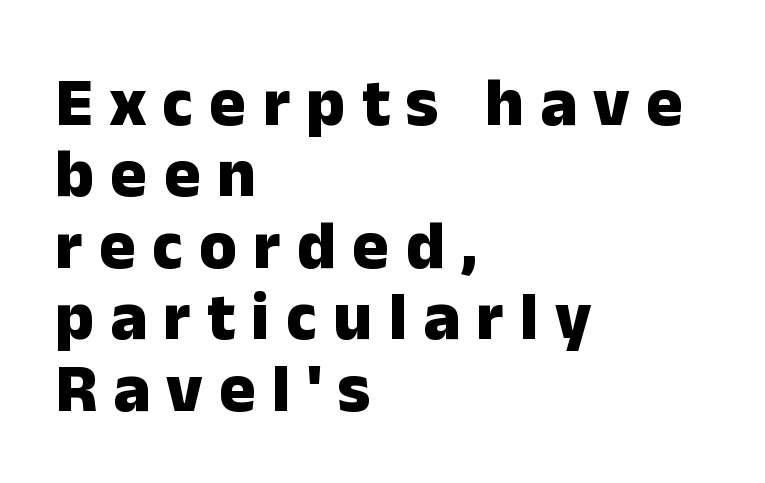
The image shows 68 px heavy sans-serif type, upright; set left-aligned, tight line spacing (1.05x), unusually wide letter spacing (+0.24 em), not underlined; low stroke contrast and a medium x-height.
